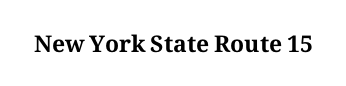
Q: Is the text bold? A: Yes.
Q: Is the text italic (slanted)? A: No, it is upright.
Q: Is the text underlined? A: No.
Q: Is the spacing between letters normal or unusually wide? A: Normal.
